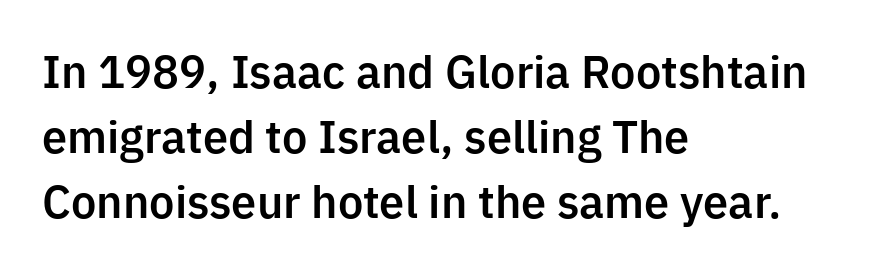
Rows of type keep a routine distance in the vertical direction. Decoration check: the copy has no underline. No feet cap the strokes, marking this as sans-serif type. What stands out about the letter spacing? Nothing — it is the standard amount. The compositor pushed each line to the left boundary. Posture: vertical.
